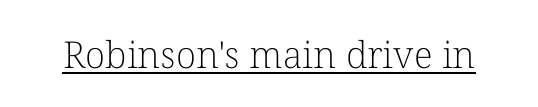
The image shows 37 px light serif type, upright; set normal letter spacing, underlined; low stroke contrast and a medium x-height.
